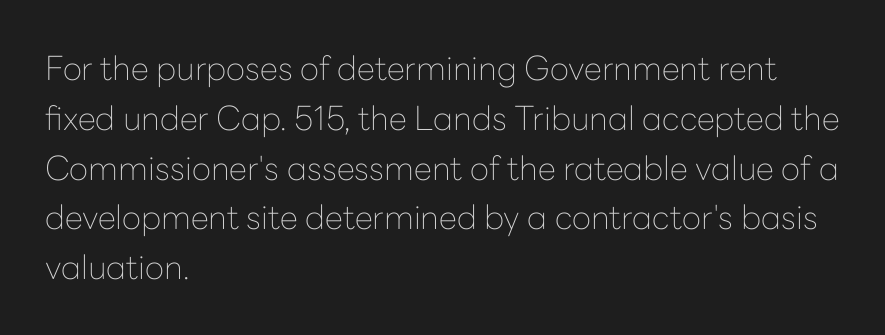
Q: Is the text bold? A: No.
Q: Is the text italic (slanted)? A: No, it is upright.
Q: Is the typeface a serif or a sans-serif typeface? A: Sans-serif.
Q: Is the text underlined? A: No.
Q: How is the paragraph aligned? A: Left-aligned.
Q: Is the spacing between letters normal or unusually wide? A: Normal.
Q: Is the spacing between lines tight, normal or loose? A: Normal.
Q: Width (condensed, normal, or wide)? A: Normal.
Q: Stroke contrast? A: Low.
Q: x-height? A: Medium.
Q: Monospaced? A: No.
